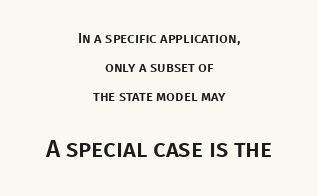
The image shows 24 px text type, upright; set centered, loose line spacing (2.07x), normal letter spacing, not underlined; the second (bottom) block is 1.71x larger.
